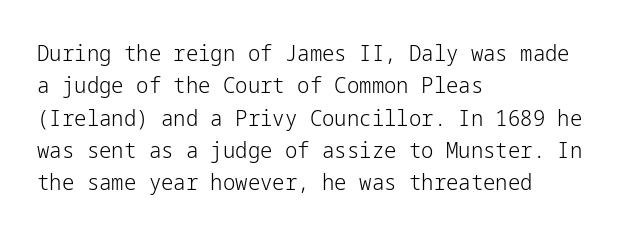
The image shows 22 px text type, upright; set left-aligned, normal line spacing (1.47x), normal letter spacing, not underlined.
